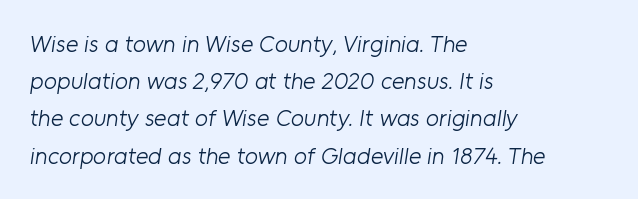
Beneath every word, the page is bare. The leading is moderate, giving the passage an even texture. This sample uses plain, unmodified letter spacing. Vertical stems look standard width or narrower in stroke. This sample is left-justified, so line endings fall wherever the words run out.
